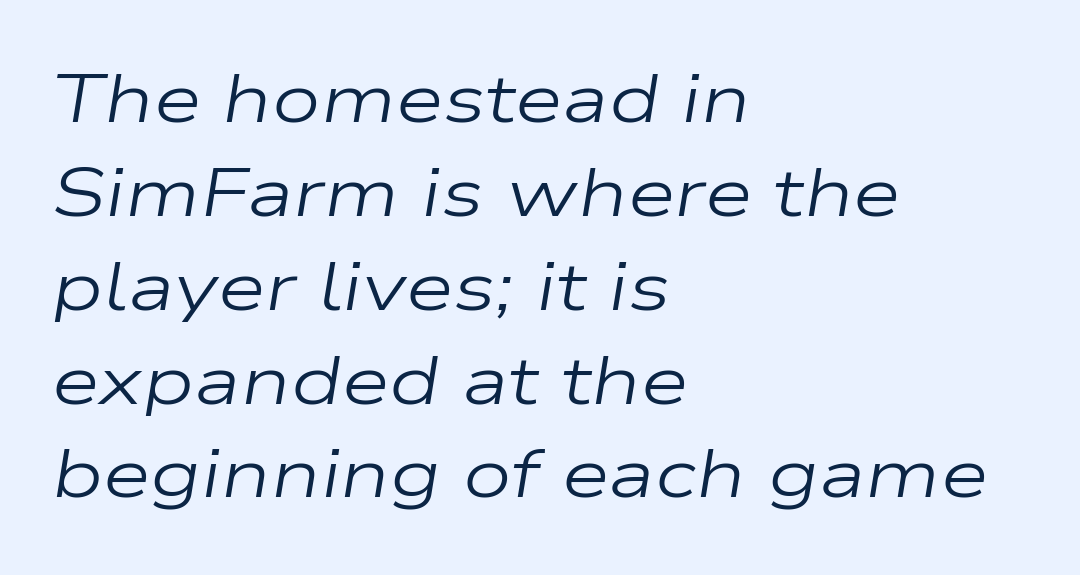
Baseline-to-baseline distance is the conventional proportion of letter height. Think standard paragraph weight, or any step lighter than that. Beneath every word, the page is bare. Letter spacing: default.
